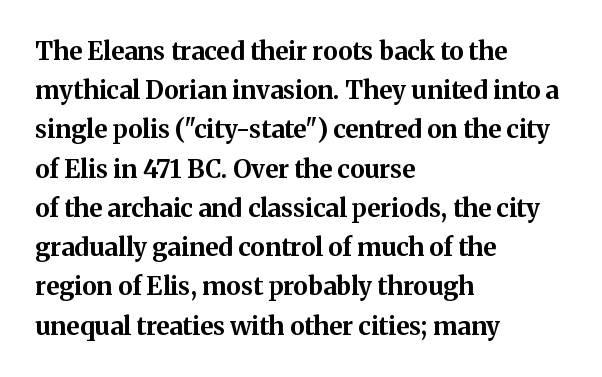
Q: Is the text bold? A: Yes.
Q: Is the text italic (slanted)? A: No, it is upright.
Q: Is the text underlined? A: No.
Q: How is the paragraph aligned? A: Left-aligned.
Q: Is the spacing between letters normal or unusually wide? A: Normal.
Q: Is the spacing between lines tight, normal or loose? A: Normal.
